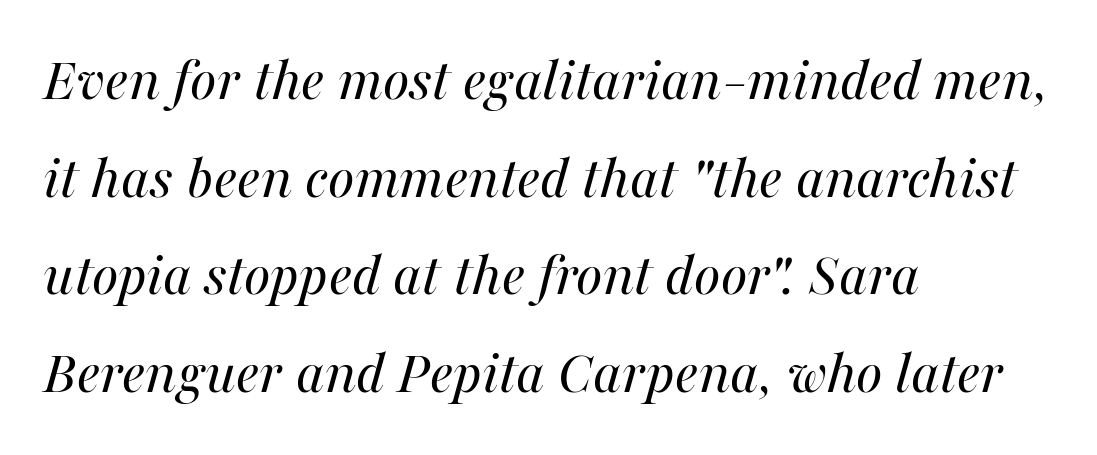
Proportional: the letters do not fall into vertical columns. Compared with a typical body face, this is equally light or lighter still. The whole block is typeset with a tilt. Short and long lines alike share a common starting point at left. A bare baseline throughout the passage.
